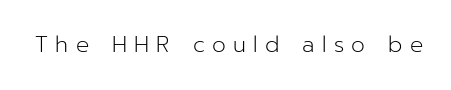
The image shows 22 px text type, upright; set unusually wide letter spacing (+0.33 em), not underlined.
